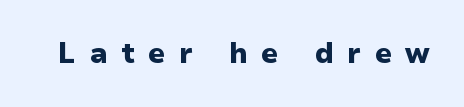
{"serif": "no", "italic": "no", "bold": "yes", "weight": "heavy", "width": "normal", "stroke_contrast": "low", "x_height": "medium", "monospaced": "no", "underline": "no", "letter_spacing": "wide", "letter_spacing_em": 0.49, "glyph_px": 28}
